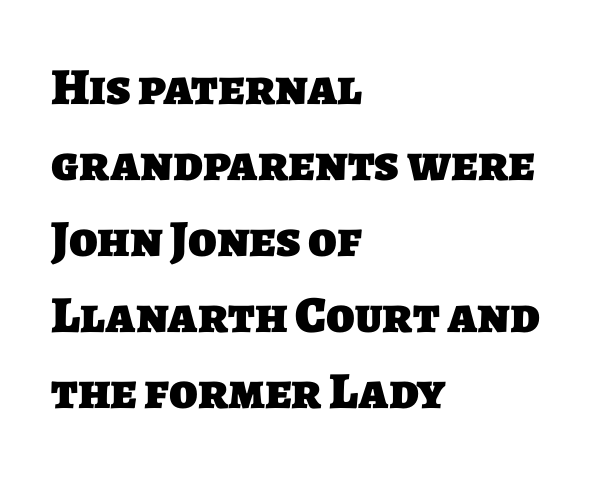
What's the leading like? Ordinary, nothing unusual. Each line starts at the same left margin while the right side varies. Lines of text with bare space underneath. Regarding serifs, this sample does without them. The sample has been set heavy, in full bold. Note the varied advance widths — an 'i' is clearly narrower than an 'm'.
